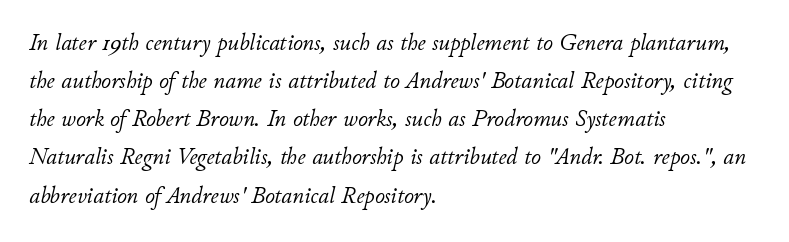
Q: Is the text bold? A: No.
Q: Is the text italic (slanted)? A: Yes, it leans right by about 11 degrees.
Q: Is the text underlined? A: No.
Q: How is the paragraph aligned? A: Left-aligned.
Q: Is the spacing between letters normal or unusually wide? A: Normal.
Q: Is the spacing between lines tight, normal or loose? A: Normal.
